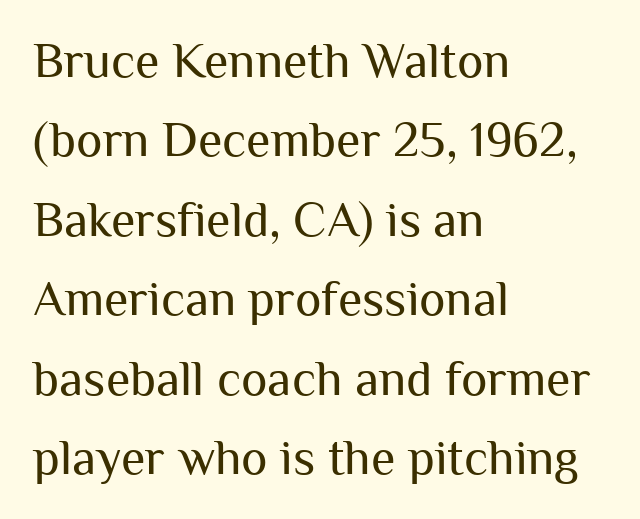
Serifs: no, the terminals of the letterforms are clean. This rendering uses left alignment, leaving the right contour irregular. Words float on clear page, feet unadorned. Stroke thickness stays within the range of a standard reading face or lighter.
